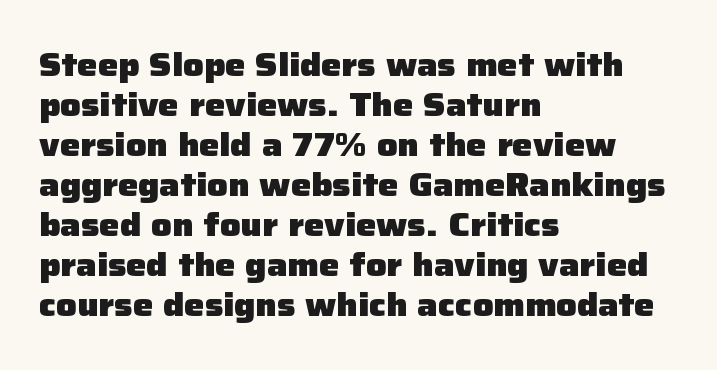
Q: Is the text bold? A: Yes.
Q: Is the text italic (slanted)? A: No, it is upright.
Q: Is the typeface a serif or a sans-serif typeface? A: Sans-serif.
Q: Is the text underlined? A: No.
Q: How is the paragraph aligned? A: Left-aligned.
Q: Is the spacing between letters normal or unusually wide? A: Normal.
Q: Is the spacing between lines tight, normal or loose? A: Normal.
Q: Width (condensed, normal, or wide)? A: Normal.
Q: Stroke contrast? A: Low.
Q: x-height? A: Medium.
Q: Monospaced? A: No.
